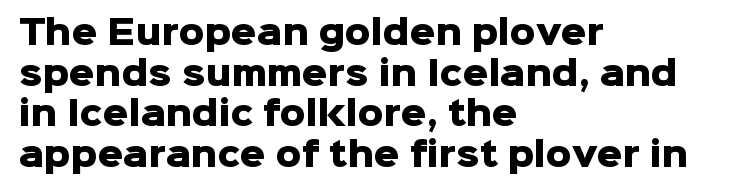
The image shows 32 px heavy sans-serif type, upright; set left-aligned, normal line spacing (1.27x), normal letter spacing, not underlined; low stroke contrast and a medium x-height.
